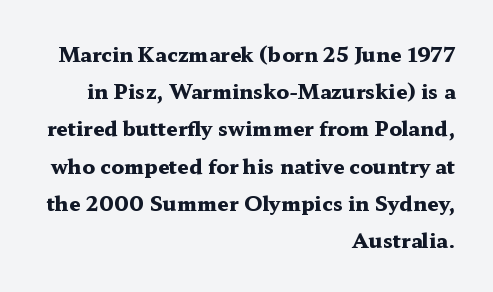
As a designer I'd log this as weight 700, bold. Unlike italic type, these characters show no tilt at all. This sample is right-justified, so line beginnings fall wherever the words allow. Each word holds together tightly as a unit, with standard inter-letter gaps.
